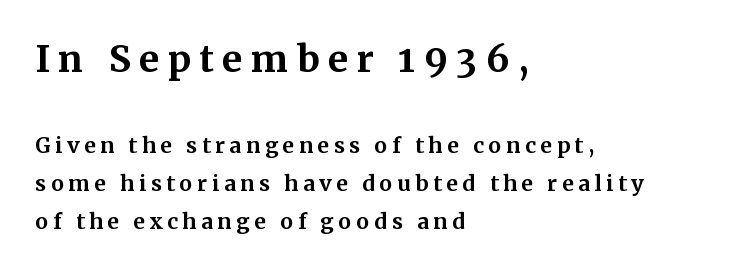
The image shows 37 px bold serif type, upright; set left-aligned, line spacing 1.82x, unusually wide letter spacing (+0.22 em), not underlined; the first (top) block is 1.76x larger; medium stroke contrast and a medium x-height.
